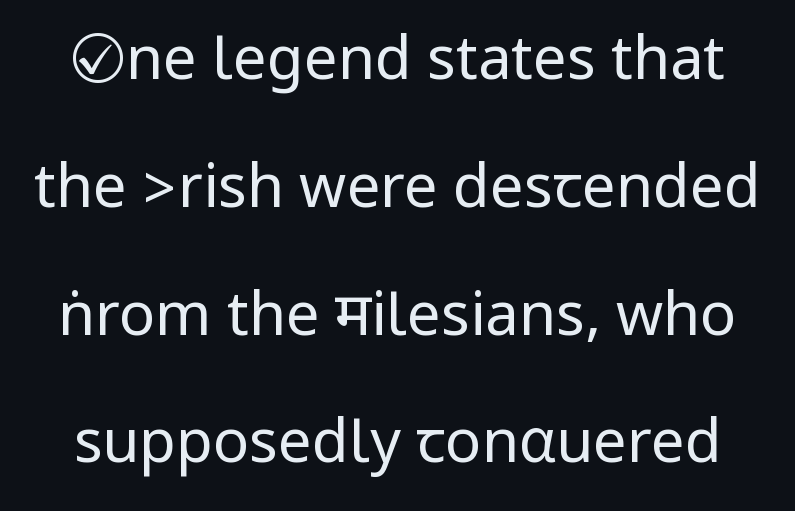
Q: Is the text bold? A: No.
Q: Is the text italic (slanted)? A: No, it is upright.
Q: Is the typeface a serif or a sans-serif typeface? A: Sans-serif.
Q: Is the text underlined? A: No.
Q: Is the spacing between letters normal or unusually wide? A: Normal.
Q: Is the spacing between lines tight, normal or loose? A: Loose.
Q: Width (condensed, normal, or wide)? A: Condensed.
Q: Stroke contrast? A: Low.
